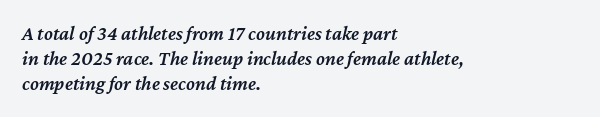
The image shows 20 px text type, italic (leaning right); set left-aligned, normal line spacing (1.25x), normal letter spacing, not underlined.
